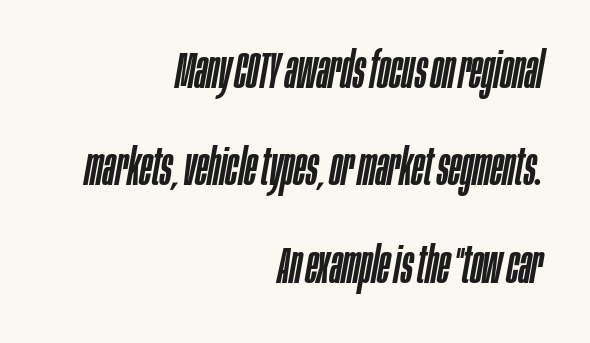
How are the letters spaced? Ordinarily, with no added tracking. Each new line begins a long way beneath the previous one. Casual observation: everything's shoved over to the right. Unmarked baselines from the first word to the last. Varying glyph widths throughout — classic text-font behaviour.
